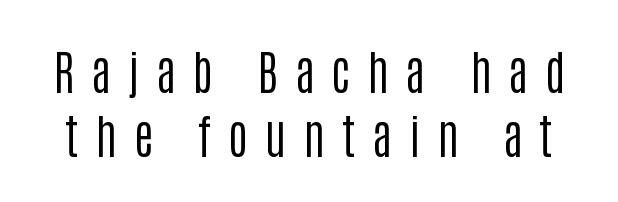
The passage shown has open, widely tracked lettering throughout. Only glyphs here, with clear space below each row. The lettering stays uniformly vertical, giving the passage a roman look. Regarding serifs, this sample does without them. Character widths vary here, with narrow letters taking less room than wide ones.
